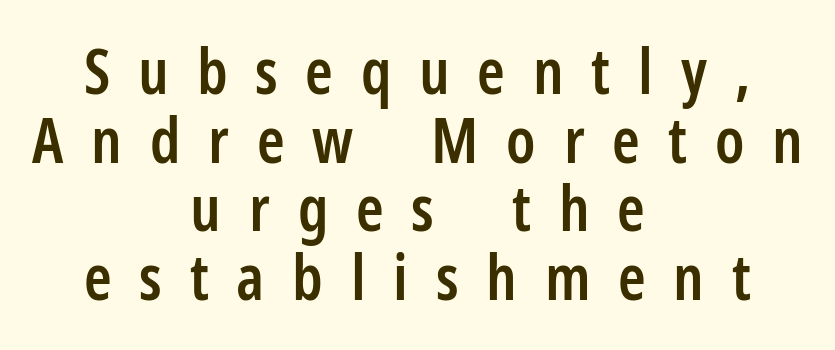
The image shows 63 px semibold, condensed sans-serif type, upright; set centered, tight line spacing (1.09x), unusually wide letter spacing (+0.44 em), not underlined; low stroke contrast and a medium x-height.
